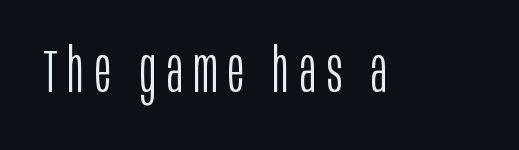
{"serif": "no", "italic": "no", "bold": "no", "weight": "light", "width": "condensed", "stroke_contrast": "low", "x_height": "large", "monospaced": "no", "underline": "no", "glyph_px": 61}
